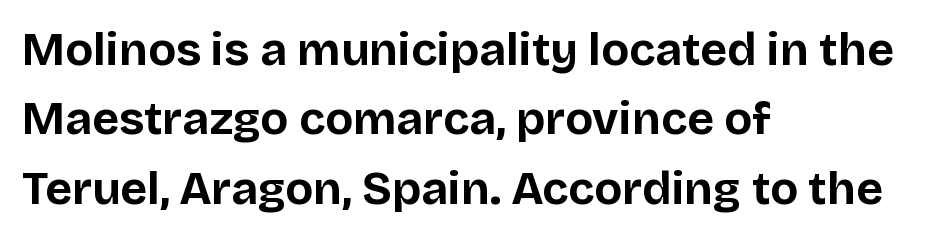
The typography opts for an upright posture over an oblique one. A typesetter would call this proportional, since set widths differ per character. A normal amount of white space separates one row of letters from the next. Descender tails drop into unmarked territory.
